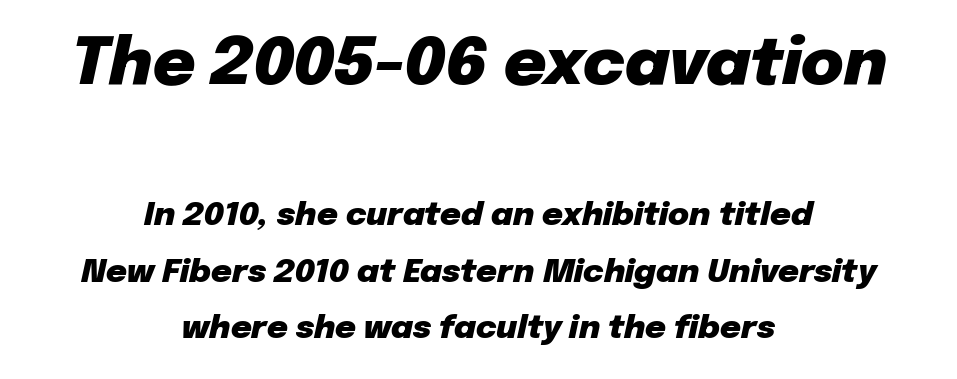
Q: Is the text bold? A: Yes.
Q: Is the text italic (slanted)? A: Yes, it leans right by about 12 degrees.
Q: Is the text underlined? A: No.
Q: How is the paragraph aligned? A: Centered.
Q: Is the spacing between letters normal or unusually wide? A: Normal.
Q: Which block of text is set in a larger size, the first (top) or the second (bottom)? A: The first (top) one.
Q: Width (condensed, normal, or wide)? A: Normal.
Q: Stroke contrast? A: Low.
Q: x-height? A: Medium.
Q: Monospaced? A: No.
